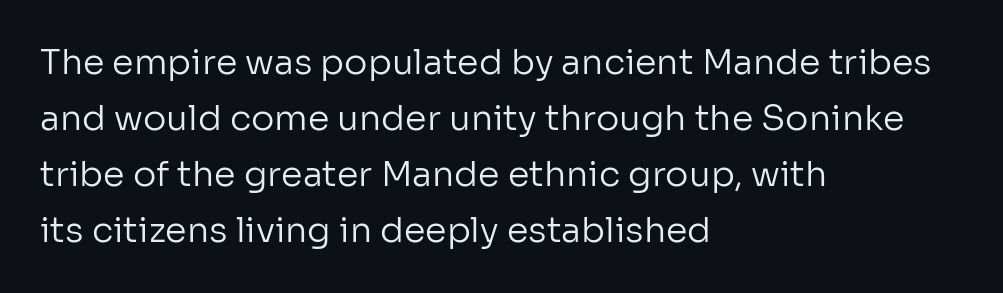
Q: Is the text bold? A: No.
Q: Is the text italic (slanted)? A: No, it is upright.
Q: Is the typeface a serif or a sans-serif typeface? A: Sans-serif.
Q: Is the text underlined? A: No.
Q: How is the paragraph aligned? A: Left-aligned.
Q: Is the spacing between letters normal or unusually wide? A: Normal.
Q: Is the spacing between lines tight, normal or loose? A: Normal.
Q: Width (condensed, normal, or wide)? A: Normal.
Q: Stroke contrast? A: Low.
Q: x-height? A: Medium.
Q: Monospaced? A: No.
